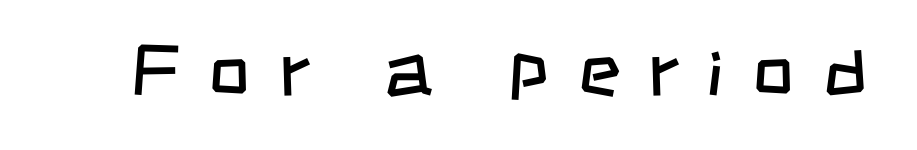
The image shows 73 px regular-weight, condensed sans-serif type; set unusually wide letter spacing (+0.39 em), not underlined; low stroke contrast and a large x-height.
